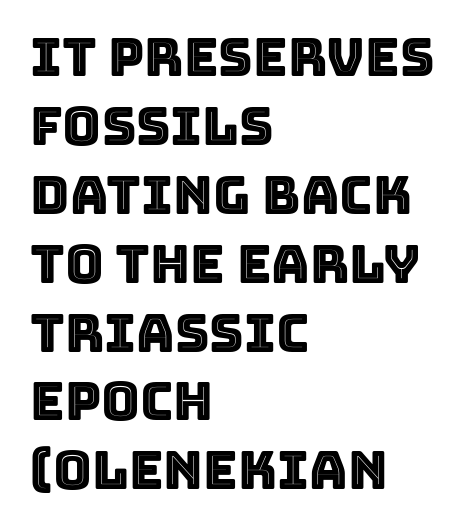
These lines stack with their left ends in a neat column. It's the straight-up-and-down kind of type. How would I describe the line gaps? Plain and ordinary. The tracking reads as untouched default to a designer's eye. Note the varied advance widths — an 'i' is clearly narrower than an 'm'.
